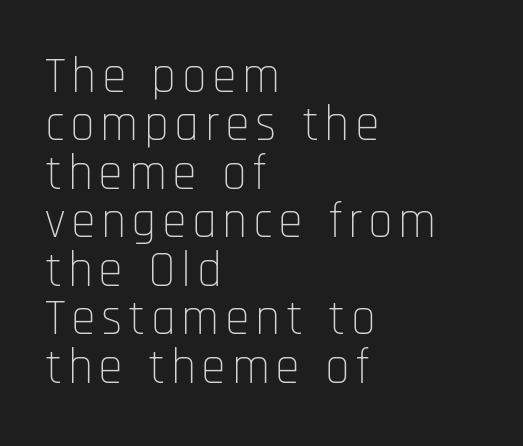
Q: Is the text bold? A: No.
Q: Is the text italic (slanted)? A: No, it is upright.
Q: Is the typeface a serif or a sans-serif typeface? A: Sans-serif.
Q: Is the text underlined? A: No.
Q: How is the paragraph aligned? A: Left-aligned.
Q: Is the spacing between lines tight, normal or loose? A: Tight.
Q: Width (condensed, normal, or wide)? A: Condensed.
Q: Stroke contrast? A: Low.
Q: x-height? A: Large.
Q: Monospaced? A: No.
